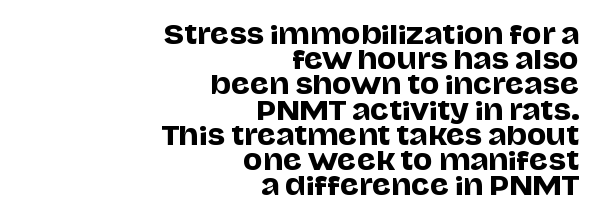
Q: Is the text italic (slanted)? A: No, it is upright.
Q: Is the text underlined? A: No.
Q: How is the paragraph aligned? A: Right-aligned.
Q: Is the spacing between letters normal or unusually wide? A: Normal.
Q: Is the spacing between lines tight, normal or loose? A: Tight.
